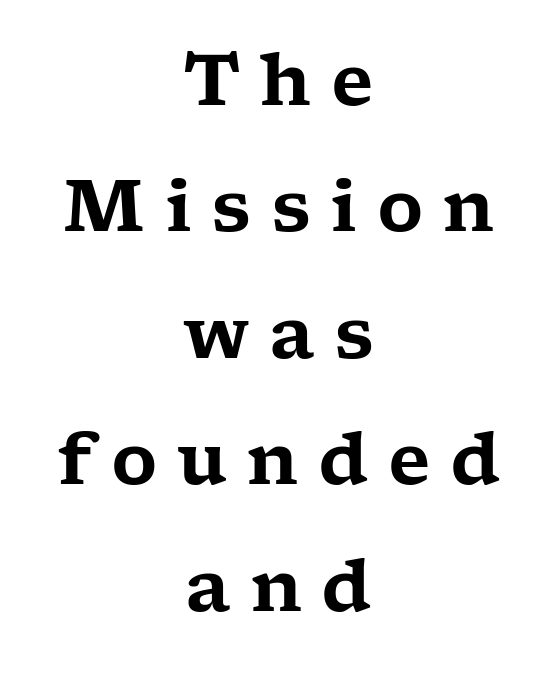
The image shows 71 px wide serif type, upright; set centered, line spacing 1.78x, unusually wide letter spacing (+0.27 em), not underlined; low stroke contrast and a medium x-height.
